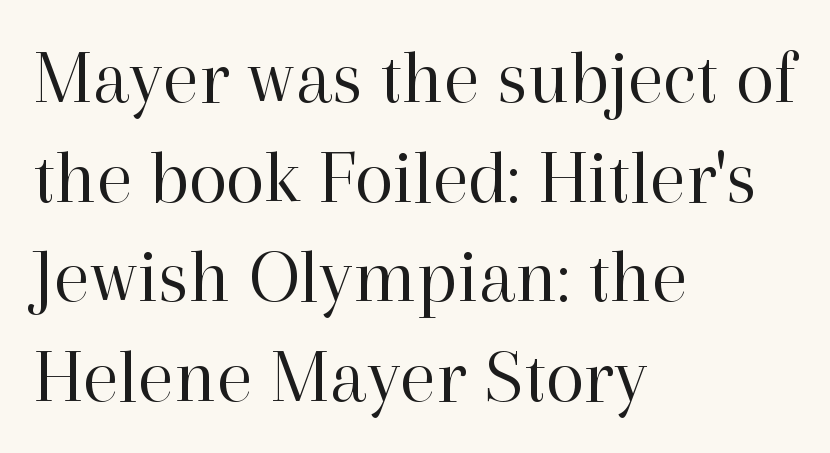
{"serif": "yes", "italic": "no", "bold": "no", "weight": "regular", "width": "normal", "stroke_contrast": "high", "x_height": "medium", "monospaced": "no", "underline": "no", "align": "left", "line_spacing": "normal", "line_spacing_ratio": 1.26, "letter_spacing": "normal", "letter_spacing_em": 0.0, "glyph_px": 79}
